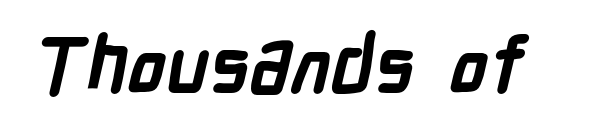
The image shows 78 px semibold, condensed sans-serif type; set normal letter spacing, not underlined; low stroke contrast and a medium x-height.
